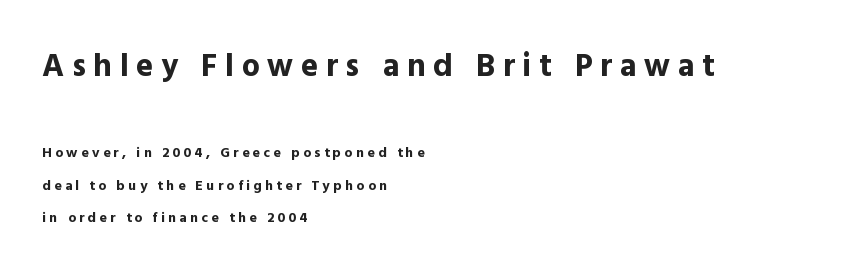
The image shows 32 px bold sans-serif type, upright; set left-aligned, loose line spacing (2.33x), unusually wide letter spacing (+0.24 em), not underlined; the first (top) block is 2.29x larger; a medium x-height.
